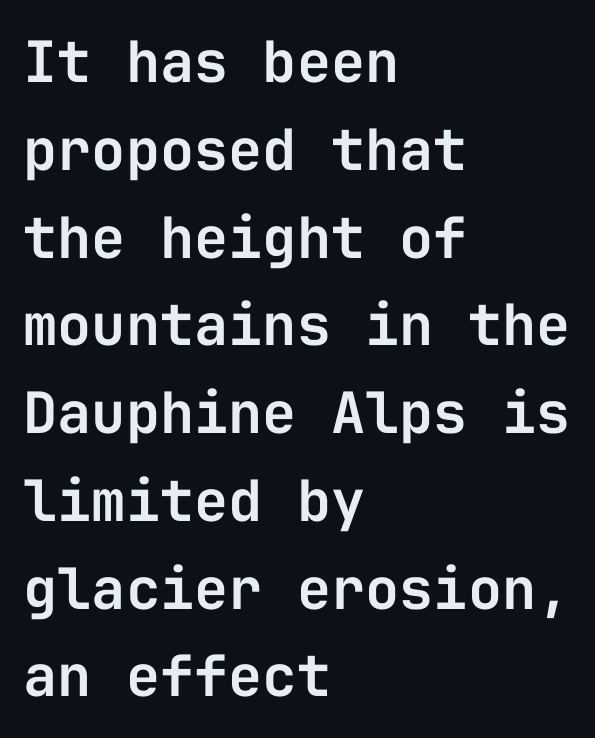
Q: Is the text italic (slanted)? A: No, it is upright.
Q: Is the typeface a serif or a sans-serif typeface? A: Sans-serif.
Q: Is the text underlined? A: No.
Q: How is the paragraph aligned? A: Left-aligned.
Q: Is the spacing between letters normal or unusually wide? A: Normal.
Q: Is the spacing between lines tight, normal or loose? A: Normal.
Q: Width (condensed, normal, or wide)? A: Normal.
Q: Stroke contrast? A: Low.
Q: x-height? A: Medium.
Q: Monospaced? A: Yes.
